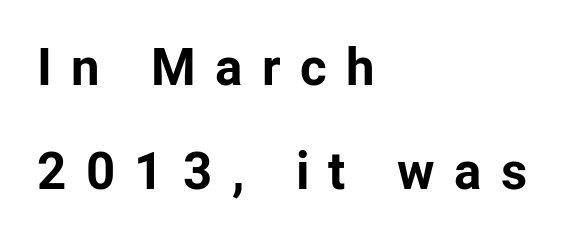
Strong, thick strokes mark this as bold type. Posture: straight, roman, zero tilt. Beneath every word, the page is bare. These lines are rendered in a variable-pitch font. The characters display no serif detailing; their extremities are plain.
